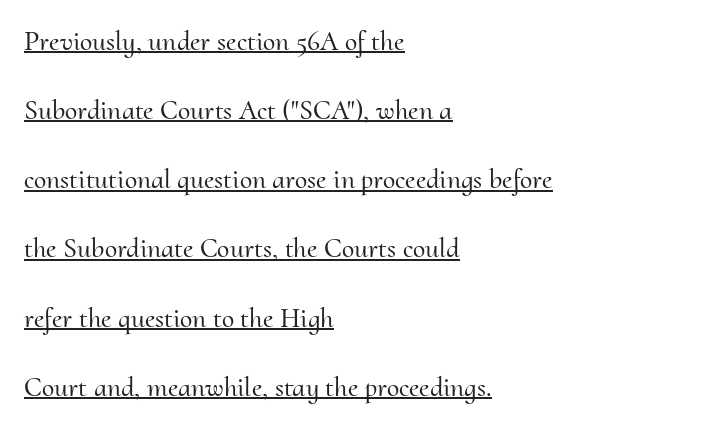
{"serif": "yes", "italic": "no", "width": "normal", "stroke_contrast": "medium", "x_height": "small", "monospaced": "no", "underline": "yes", "align": "left", "line_spacing": "loose", "line_spacing_ratio": 2.47, "letter_spacing": "normal", "letter_spacing_em": 0.0, "glyph_px": 28}
